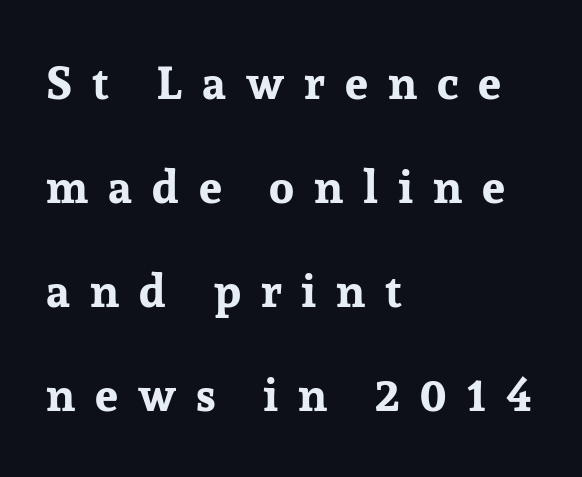
The image shows 46 px bold serif type, upright; set left-aligned, loose line spacing (2.26x), unusually wide letter spacing (+0.43 em), not underlined; low stroke contrast and a medium x-height.
